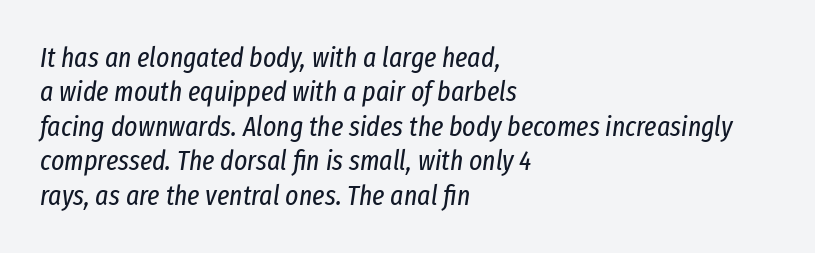
The image shows 28 px regular-weight, condensed type, italic (leaning right); set left-aligned, line spacing 1.23x, normal letter spacing, not underlined; low stroke contrast and a medium x-height.
